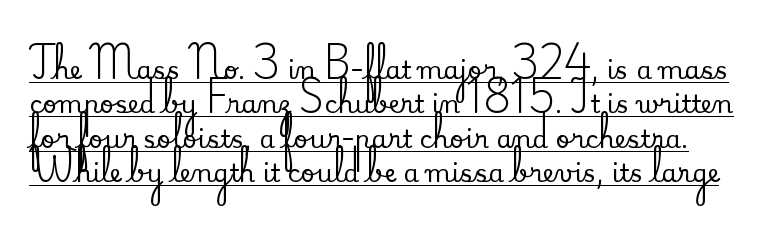
Each line of the rendering has a horizontal stroke beneath the glyphs. Short note: letters normally spaced. The lettering stays uniformly vertical, giving the passage a roman look. Quick note: interline space is typical.
